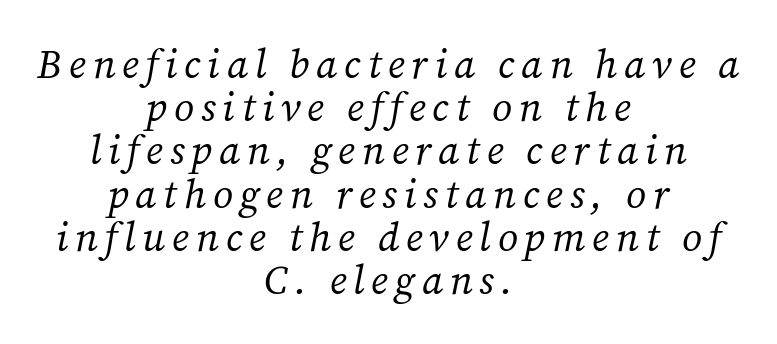
Heft: none added — not bold. The text block is weighted toward neither margin, spreading evenly from the middle. The rendering applies a slant to the glyphs. The face used here is proportionally spaced, like ordinary book or web type.
